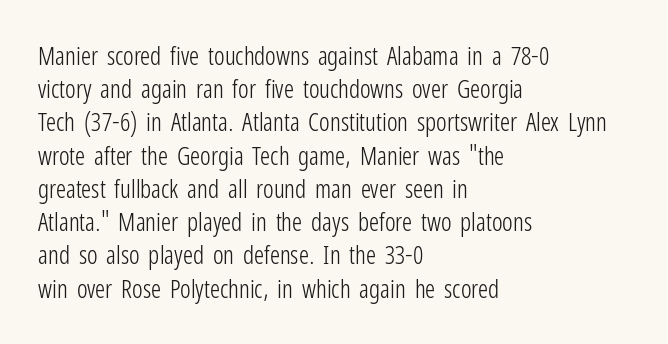
The image shows 25 px text type, upright; set left-aligned, normal line spacing (1.33x), normal letter spacing, not underlined.
